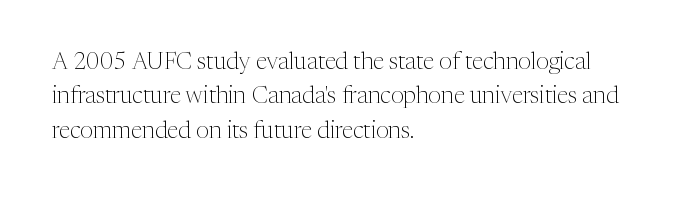
The vertical gap from one line to the next is medium. These lines were composed using upright roman letters. Horizontal alignment here is leftward, the default for most running prose. The gaps between neighbouring characters are ordinary and unremarkable. Weight: regular or lighter.
